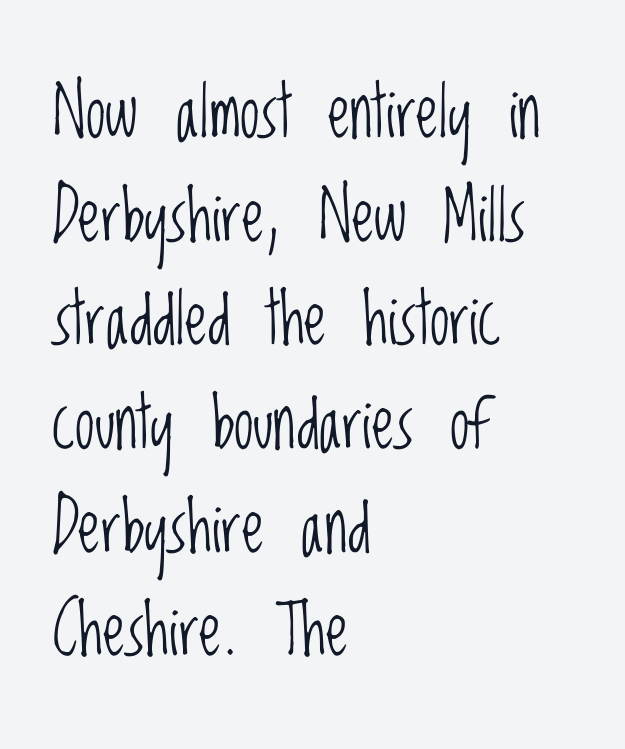
The paragraph shown leans on its left margin. The letters stand upright; this is a roman face. This sample keeps an unexceptional amount of space between lines. The rendering shows plain stroke endings on the letterforms — a sans-serif design. Characters follow at the spacing the type designer built in.
